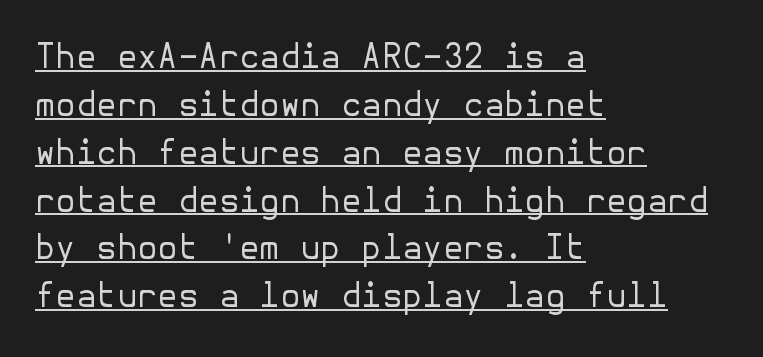
The ragged edge is on the right, which tells us the setting is flush left. Horizontal bands of white between lines are of average thickness. Caption: standard tracking, unaltered. This is the regular roman posture of the typeface. Stems here are at most as thick as an everyday book face.
